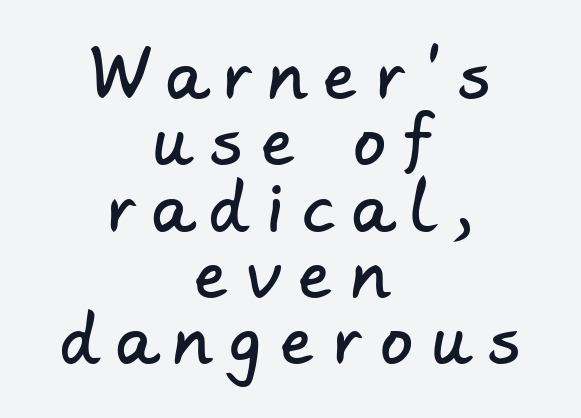
The image shows 65 px sans-serif type; set centered, tight line spacing (1.02x), unusually wide letter spacing (+0.29 em), not underlined; low stroke contrast and a small x-height.
